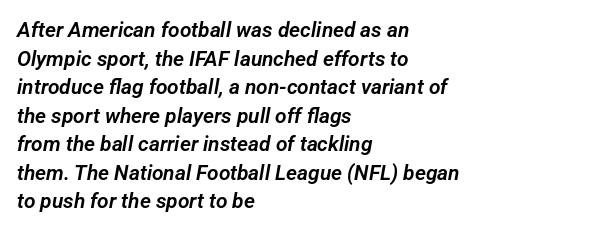
If you drew a ruler down the left edge, every line would touch it. Lines of text with bare space underneath. Regarding leading, the lines here are spaced in the standard way. Standard letterfit; no display-style spreading of the glyphs.
